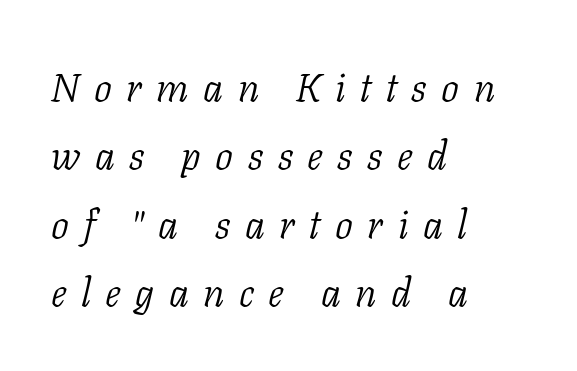
The letters are spread apart with noticeably loose tracking. The letters look calm and open, with moderate or lighter stems. This sample has the flowing, uneven cadence of proportional lettering. Stroke terminals: seriffed. The whole block is typeset with a tilt. Check under the words: just untouched page.
